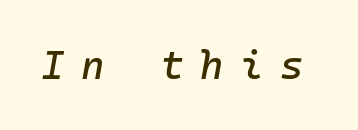
{"italic": "yes", "lean": "right", "slant_degrees": 10, "width": "normal", "stroke_contrast": "low", "x_height": "medium", "underline": "no", "letter_spacing": "wide", "letter_spacing_em": 0.41, "glyph_px": 40}
